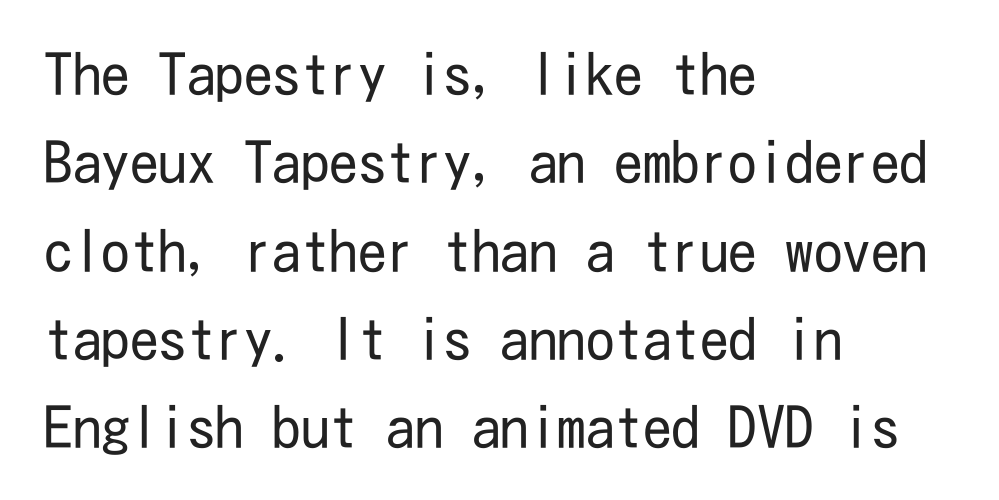
The space between consecutive lines is moderate. Where is the straight margin? On the left. Glance below the letters and you will spot only blank space. Bold? No — there's no thickening of the strokes. Does extra space separate the letters? No, they use regular spacing.
